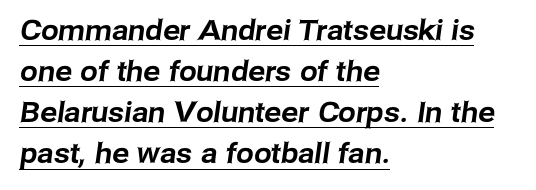
Horizontal alignment here is leftward, the default for most running prose. You can see a thin bar hugging the bottom of the glyphs. The gaps between neighbouring characters are ordinary and unremarkable. A typesetter would call this proportional, since set widths differ per character.
